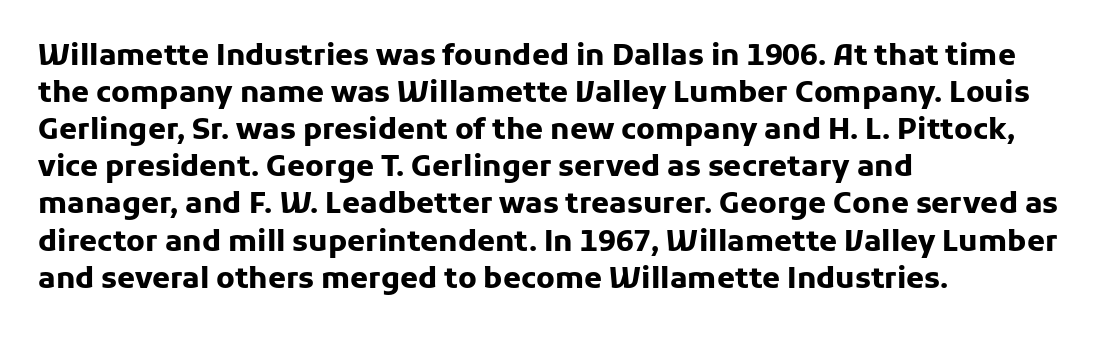
The image shows 29 px heavy sans-serif type, upright; set left-aligned, normal line spacing (1.28x), normal letter spacing, not underlined; low stroke contrast and a medium x-height.
